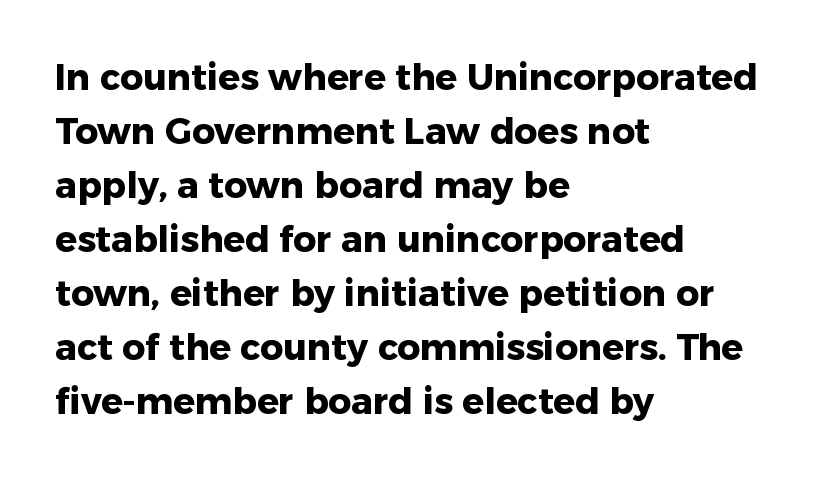
Q: Is the text bold? A: Yes.
Q: Is the text italic (slanted)? A: No, it is upright.
Q: Is the typeface a serif or a sans-serif typeface? A: Sans-serif.
Q: Is the text underlined? A: No.
Q: How is the paragraph aligned? A: Left-aligned.
Q: Is the spacing between letters normal or unusually wide? A: Normal.
Q: Is the spacing between lines tight, normal or loose? A: Normal.
Q: Width (condensed, normal, or wide)? A: Normal.
Q: Stroke contrast? A: Low.
Q: x-height? A: Medium.
Q: Monospaced? A: No.
